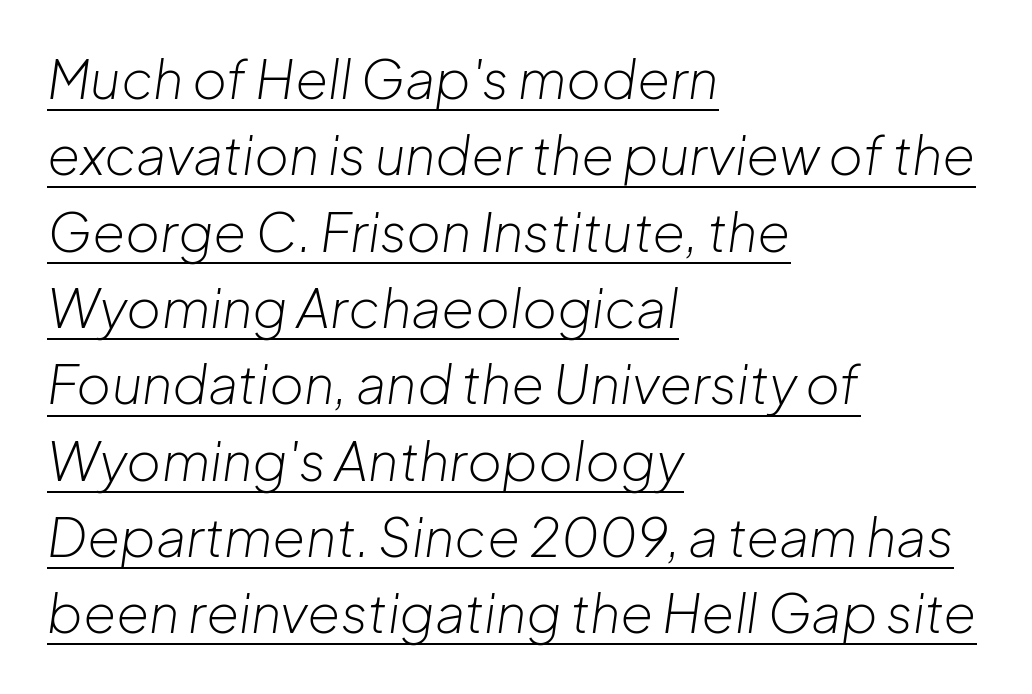
The image shows 53 px light type, italic (leaning right); set left-aligned, normal line spacing (1.44x), normal letter spacing, underlined; low stroke contrast and a medium x-height.
